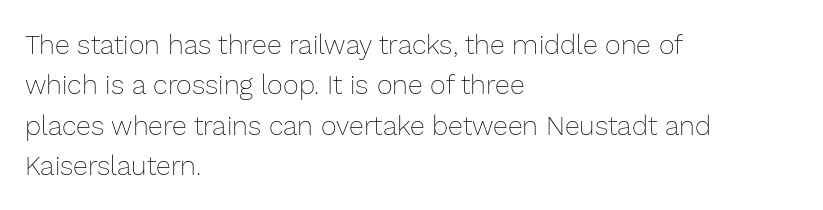
The passage shown stacks its lines at a standard gap. Students, note that the glyphs here touch the page at normal intervals. This reads as an unemphasized weight, regular at the heaviest. Typeset ragged right — the left edge is the straight one. No italicization has been applied; the sample stays upright.
